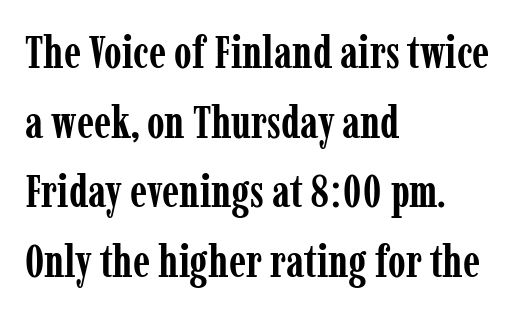
The image shows 45 px semibold, condensed serif type, upright; set left-aligned, normal line spacing (1.55x), normal letter spacing, not underlined; low stroke contrast and a medium x-height.
